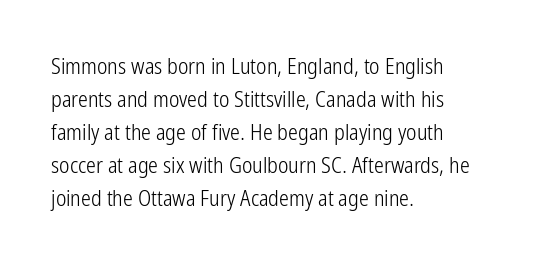
In terms of leading, this rendering sits right in the middle. Quick note: not italic, upright. Stems here are at most as thick as an everyday book face. Letter spacing: default.
